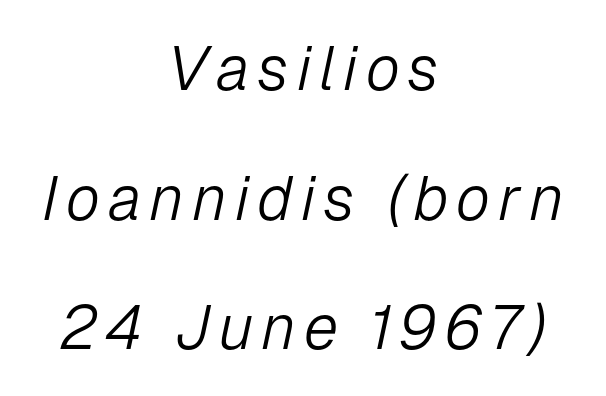
The typesetting does not lean heavy: it is not bold. The rendering uses natural spacing where letterforms have individual widths. The strip under each line holds only bare page. Notice the wide empty band between every row — that's loose leading. Line starts and ends both wander, symmetrically.
